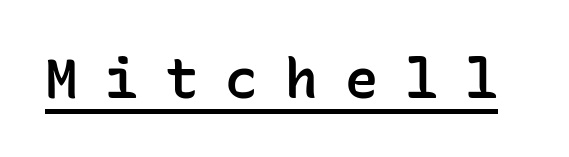
{"serif": "no", "italic": "no", "bold": "semi", "weight": "semibold", "width": "normal", "stroke_contrast": "low", "x_height": "medium", "monospaced": "yes", "underline": "yes", "letter_spacing": "wide", "letter_spacing_em": 0.49, "glyph_px": 55}
